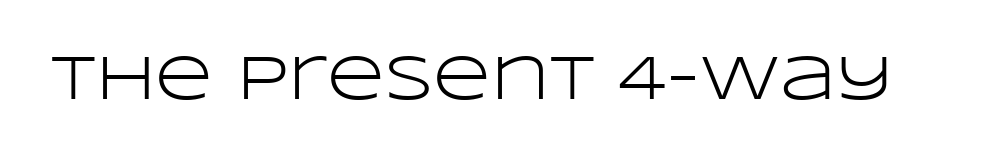
Nobody touched the tracking dial on this one. Words float on clear page, feet unadorned. Are there feet on the stems? There aren't — it's a sans. Every character sits straight up, as roman type does. Think of a printed novel: that variable character pitch is what you see here.
